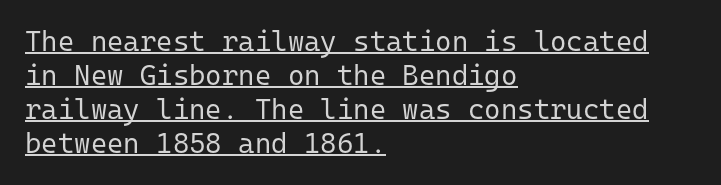
{"serif": "no", "italic": "no", "bold": "no", "weight": "regular", "width": "normal", "stroke_contrast": "low", "x_height": "medium", "monospaced": "yes", "underline": "yes", "align": "left", "line_spacing_ratio": 1.21, "letter_spacing": "normal", "letter_spacing_em": 0.0, "glyph_px": 28}
